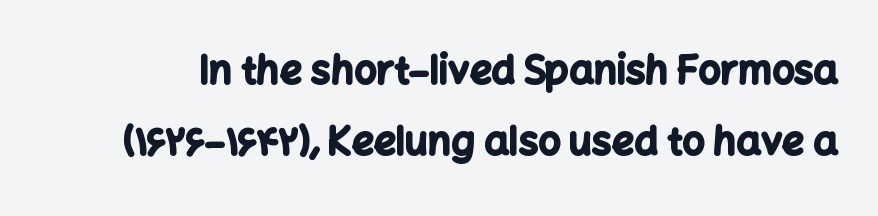
{"serif": "no", "italic": "no", "bold": "yes", "weight": "bold", "width": "normal", "stroke_contrast": "low", "x_height": "medium", "monospaced": "no", "underline": "no", "line_spacing_ratio": 1.82, "letter_spacing": "normal", "letter_spacing_em": 0.0, "glyph_px": 39}
